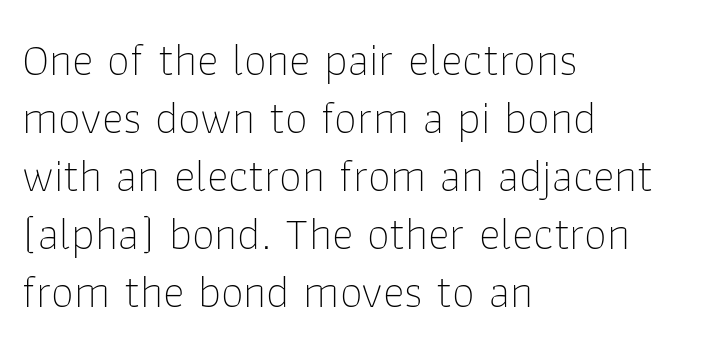
The image shows 46 px thin sans-serif type, upright; set left-aligned, normal line spacing (1.26x), normal letter spacing, not underlined; low stroke contrast and a medium x-height.
